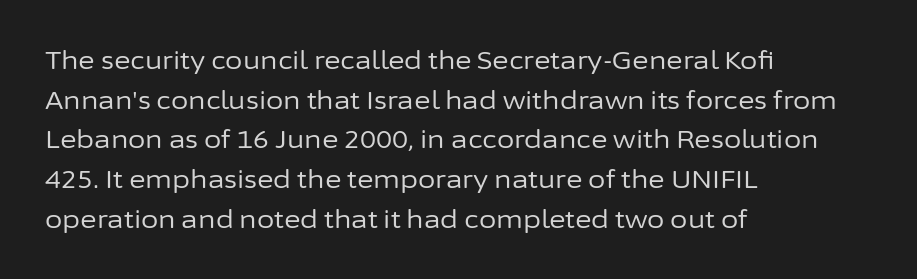
The image shows 25 px text type, upright; set left-aligned, normal line spacing (1.59x), normal letter spacing, not underlined.
